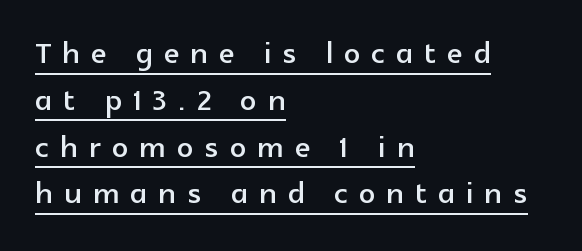
Q: Is the text italic (slanted)? A: No, it is upright.
Q: Is the typeface a serif or a sans-serif typeface? A: Sans-serif.
Q: Is the text underlined? A: Yes.
Q: How is the paragraph aligned? A: Left-aligned.
Q: Is the spacing between letters normal or unusually wide? A: Unusually wide.
Q: Width (condensed, normal, or wide)? A: Normal.
Q: x-height? A: Medium.
Q: Monospaced? A: No.
